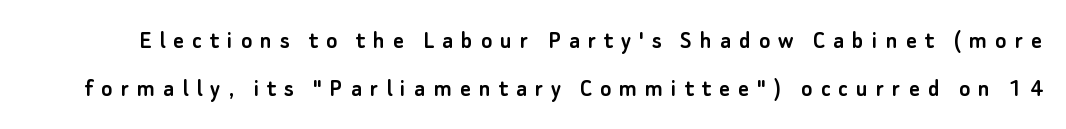
Descender tails drop into unmarked territory. Vertical strokes here are truly vertical. Caption: expanded tracking, letters set apart.
